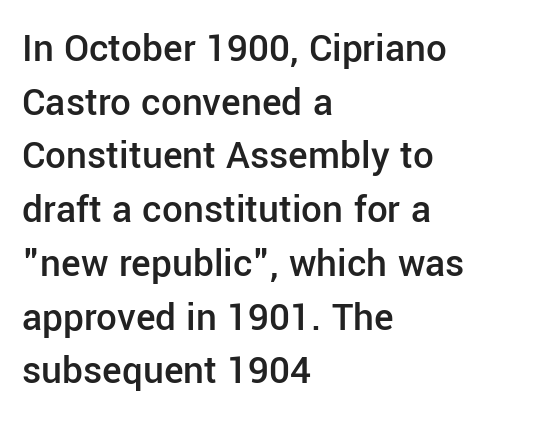
The image shows 41 px semibold sans-serif type, upright; set left-aligned, normal line spacing (1.31x), normal letter spacing, not underlined; low stroke contrast and a medium x-height.
